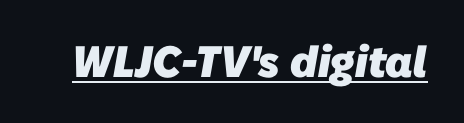
Are there feet on the stems? There aren't — it's a sans. Here the designer chose a conventional face with non-uniform glyph widths. Its strokes are broad and dark, the hallmark of bold type. Compared with undecorated copy, this sample adds a rule below the words. Honestly, the letter spacing is just normal — you wouldn't notice it.
